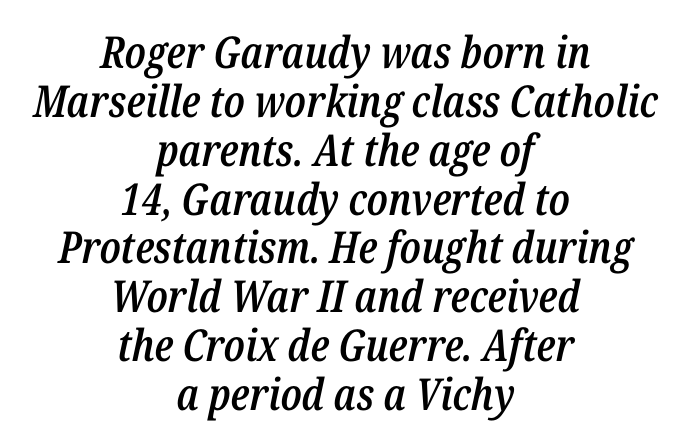
The image shows 44 px semibold, condensed type, italic (leaning right); set centered, tight line spacing (1.11x), normal letter spacing, not underlined; low stroke contrast and a medium x-height.
